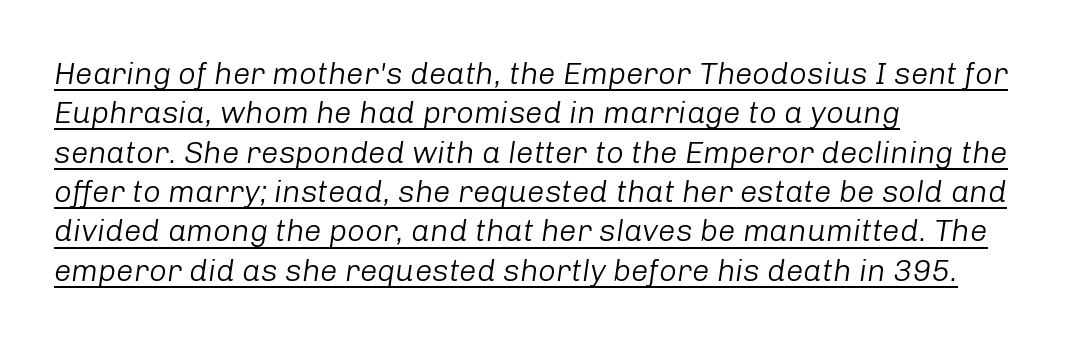
The cut favours lightness, reaching ordinary text weight at its darkest. A baseline rule has been typeset under these characters. Honestly, the row spacing looks completely unremarkable. A typesetter would call this proportional, since set widths differ per character.
